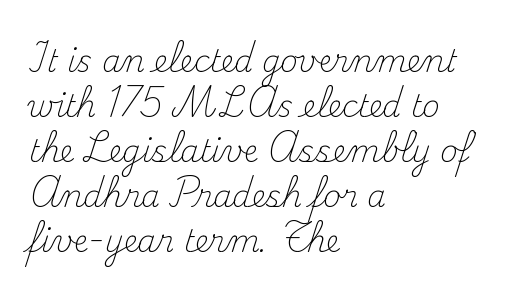
The image shows 30 px light serif type; set left-aligned, normal line spacing (1.5x), normal letter spacing, not underlined; medium stroke contrast and a small x-height.
